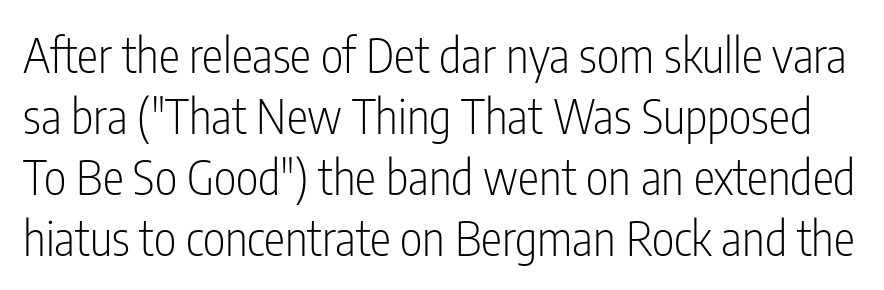
Q: Is the text bold? A: No.
Q: Is the text italic (slanted)? A: No, it is upright.
Q: Is the typeface a serif or a sans-serif typeface? A: Sans-serif.
Q: Is the text underlined? A: No.
Q: Is the spacing between letters normal or unusually wide? A: Normal.
Q: Is the spacing between lines tight, normal or loose? A: Normal.
Q: Width (condensed, normal, or wide)? A: Condensed.
Q: Stroke contrast? A: Low.
Q: x-height? A: Medium.
Q: Monospaced? A: No.
